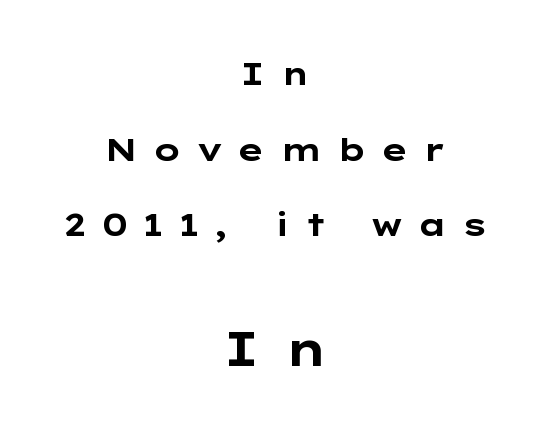
{"serif": "no", "italic": "no", "bold": "yes", "weight": "bold", "width": "wide", "stroke_contrast": "low", "x_height": "medium", "monospaced": "no", "underline": "no", "align": "center", "line_spacing": "loose", "line_spacing_ratio": 2.36, "letter_spacing": "wide", "letter_spacing_em": 0.44, "larger_block": "second", "size_ratio": 1.5, "glyph_px": 48}
